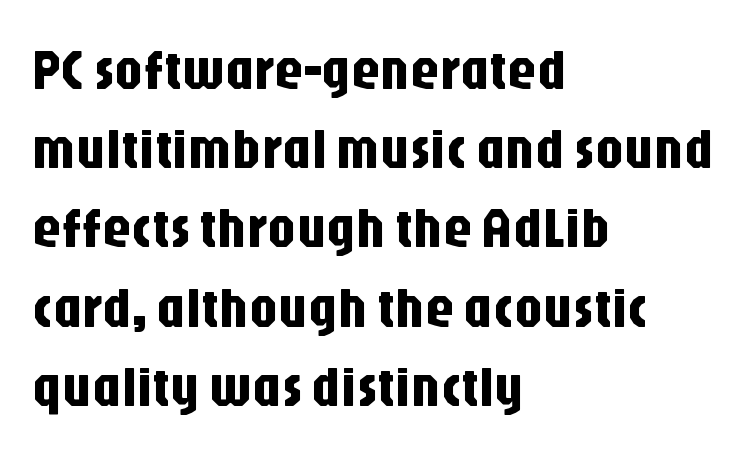
The image shows 57 px condensed sans-serif type, upright; set left-aligned, normal line spacing (1.39x), normal letter spacing, not underlined; low stroke contrast and a large x-height.
